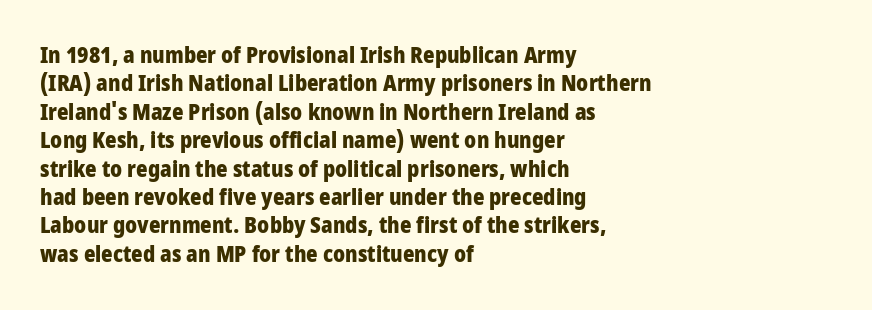
The image shows 22 px bold type, upright; set left-aligned, normal line spacing (1.29x), normal letter spacing, not underlined.
